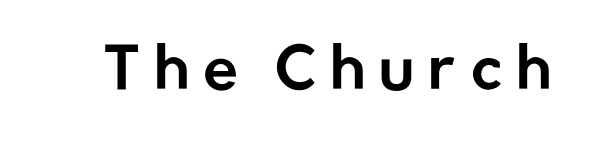
{"serif": "no", "italic": "no", "width": "normal", "stroke_contrast": "low", "x_height": "medium", "monospaced": "no", "underline": "no", "letter_spacing": "wide", "letter_spacing_em": 0.25, "glyph_px": 56}
